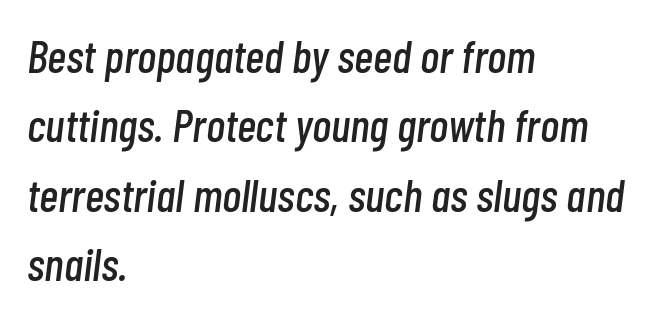
Q: Is the text italic (slanted)? A: Yes, it leans right by about 7 degrees.
Q: Is the text underlined? A: No.
Q: How is the paragraph aligned? A: Left-aligned.
Q: Is the spacing between letters normal or unusually wide? A: Normal.
Q: Is the spacing between lines tight, normal or loose? A: Normal.
Q: Width (condensed, normal, or wide)? A: Condensed.
Q: Stroke contrast? A: Low.
Q: x-height? A: Medium.
Q: Monospaced? A: No.
